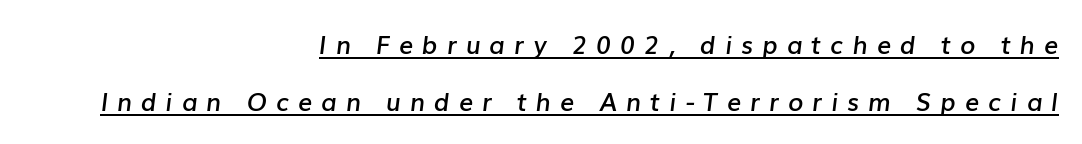
I'd describe the lettering as semibold — firm but not a full bold. Horizontal alignment here is rightward, an uncommon choice for prose. The passage shown stacks its lines with a broad gap. Tracking here is generous; glyphs stand well apart from one another. Descenders here cross a horizontal rule under the line.
